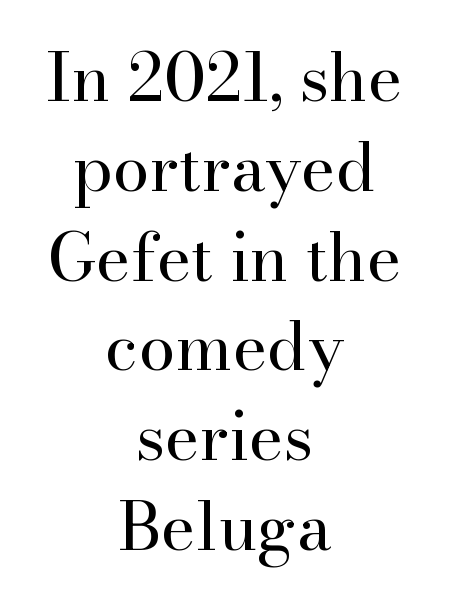
{"serif": "yes", "italic": "no", "bold": "no", "weight": "regular", "width": "normal", "stroke_contrast": "high", "x_height": "small", "monospaced": "no", "underline": "no", "align": "center", "line_spacing": "normal", "line_spacing_ratio": 1.36, "letter_spacing": "normal", "letter_spacing_em": 0.0, "glyph_px": 66}
